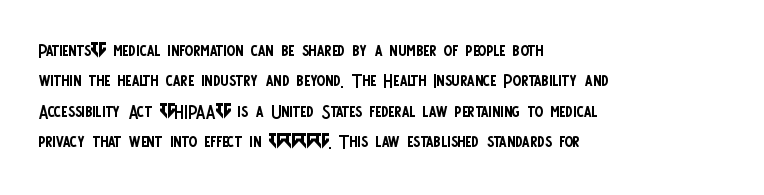
{"italic": "no", "bold": "no", "underline": "no", "align": "left", "line_spacing_ratio": 1.22, "letter_spacing": "normal", "letter_spacing_em": 0.0, "glyph_px": 25}
